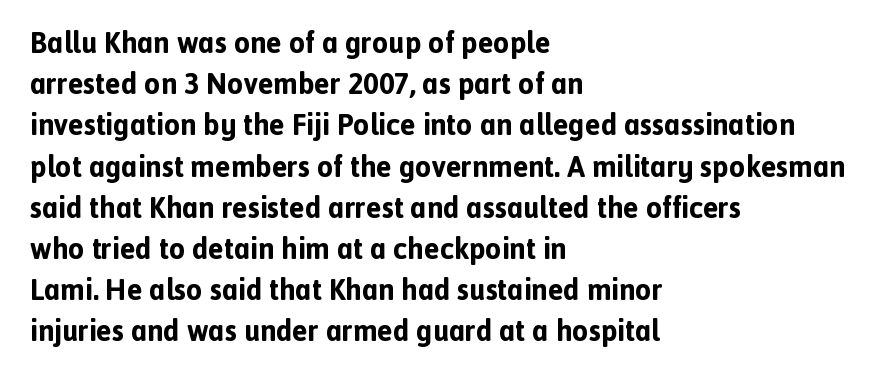
{"serif": "no", "italic": "no", "bold": "yes", "weight": "bold", "width": "normal", "x_height": "medium", "monospaced": "no", "underline": "no", "align": "left", "line_spacing": "normal", "line_spacing_ratio": 1.42, "letter_spacing": "normal", "letter_spacing_em": 0.0, "glyph_px": 29}
